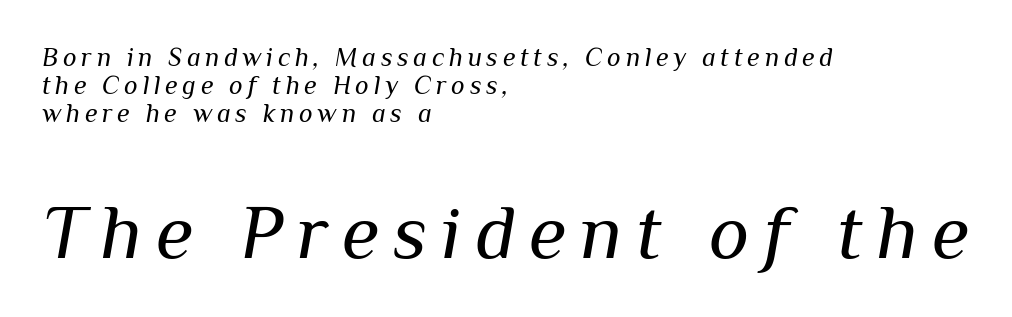
Q: Is the text bold? A: No.
Q: Is the text italic (slanted)? A: Yes, it leans right by about 10 degrees.
Q: Is the text underlined? A: No.
Q: How is the paragraph aligned? A: Left-aligned.
Q: Is the spacing between lines tight, normal or loose? A: Tight.
Q: Which block of text is set in a larger size, the first (top) or the second (bottom)? A: The second (bottom) one.
Q: Width (condensed, normal, or wide)? A: Normal.
Q: Stroke contrast? A: Medium.
Q: x-height? A: Medium.
Q: Monospaced? A: No.
